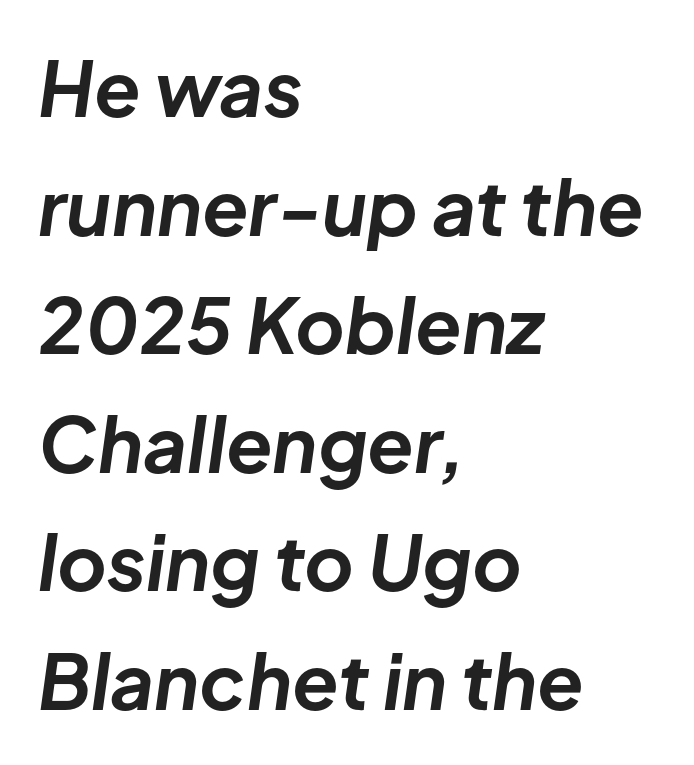
{"italic": "yes", "lean": "right", "slant_degrees": 8, "bold": "yes", "weight": "bold", "width": "normal", "stroke_contrast": "low", "x_height": "medium", "monospaced": "no", "underline": "no", "align": "left", "line_spacing": "normal", "line_spacing_ratio": 1.56, "letter_spacing": "normal", "letter_spacing_em": 0.0, "glyph_px": 76}
